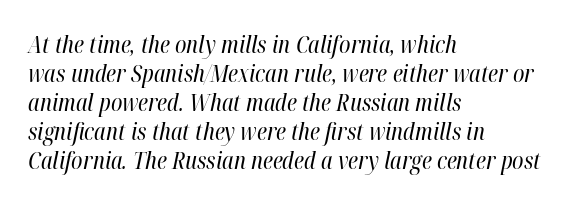
Q: Is the text bold? A: No.
Q: Is the text italic (slanted)? A: Yes, it leans right by about 12 degrees.
Q: Is the text underlined? A: No.
Q: How is the paragraph aligned? A: Left-aligned.
Q: Is the spacing between letters normal or unusually wide? A: Normal.
Q: Is the spacing between lines tight, normal or loose? A: Normal.
